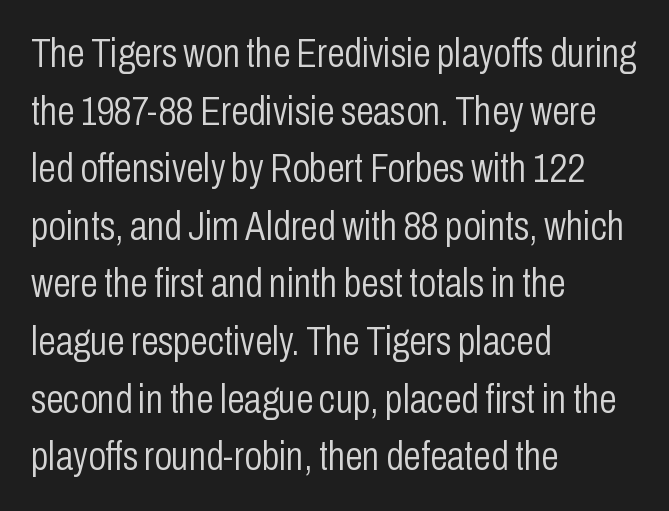
Short and long lines alike share a common starting point at left. One glance says typical: line gaps are just what's usual. Glance below the letters and you will spot only blank space. Posture: vertical. Varying glyph widths throughout — classic text-font behaviour.
